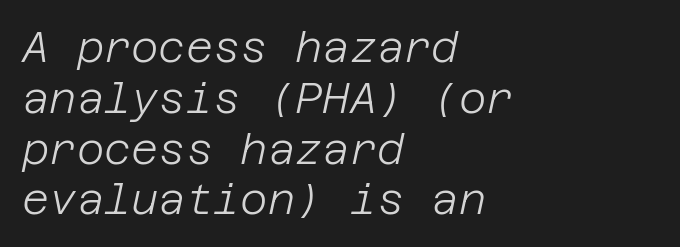
Q: Is the text bold? A: No.
Q: Is the text italic (slanted)? A: Yes, it leans right by about 12 degrees.
Q: Is the text underlined? A: No.
Q: How is the paragraph aligned? A: Left-aligned.
Q: Is the spacing between letters normal or unusually wide? A: Normal.
Q: Width (condensed, normal, or wide)? A: Normal.
Q: Stroke contrast? A: Low.
Q: x-height? A: Large.
